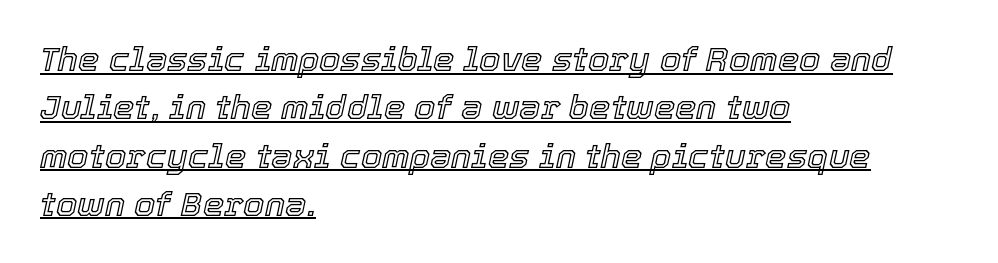
{"italic": "yes", "lean": "right", "slant_degrees": 12, "width": "normal", "x_height": "medium", "monospaced": "no", "underline": "yes", "align": "left", "line_spacing": "normal", "line_spacing_ratio": 1.42, "letter_spacing": "normal", "letter_spacing_em": 0.0, "glyph_px": 34}
